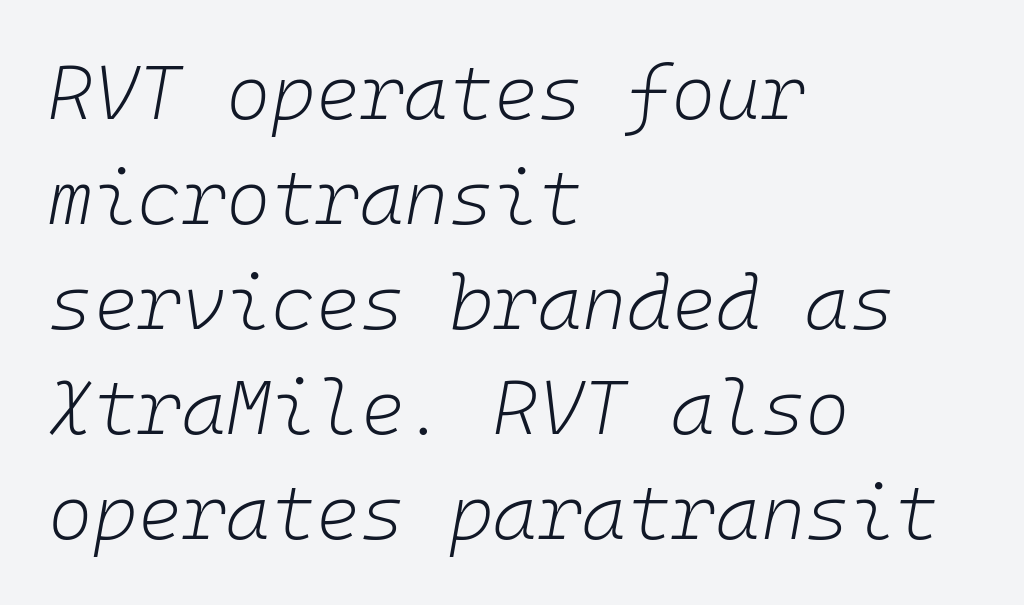
Short note: letters normally spaced. Compared with a centered layout, this one pins lines to the left instead. A typesetter would call this monospace, since all characters share one set width. The foot of each line stays bare and open. Emphasis-style slanted type is in use. The leading is moderate, giving the passage an even texture.
